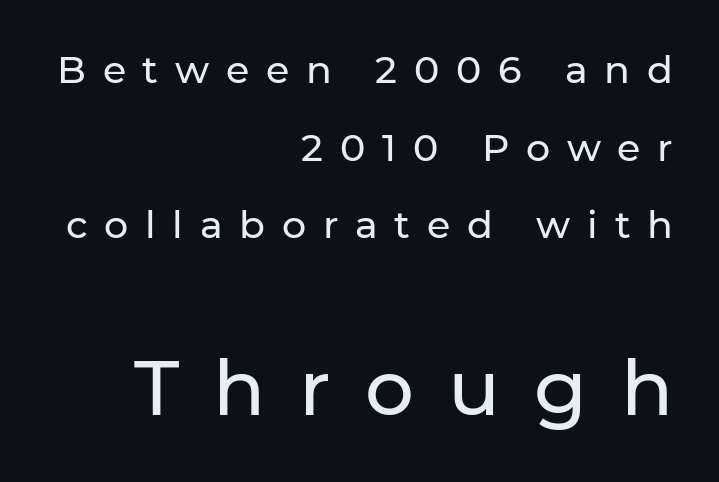
Layout note: lines flush right. Block two is the big one; block one sits smaller above it. The typeface chosen for these lines omits serifs. Every character sits straight up, as roman type does.
